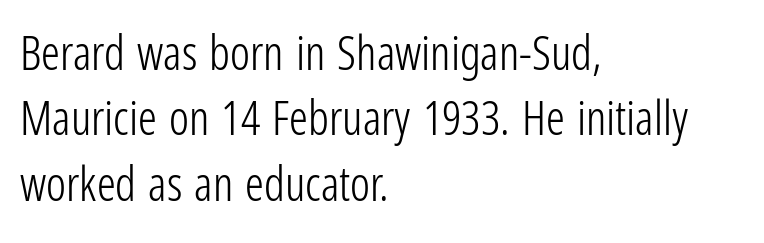
The image shows 47 px light, condensed sans-serif type, upright; set left-aligned, normal line spacing (1.39x), normal letter spacing, not underlined; low stroke contrast and a medium x-height.
